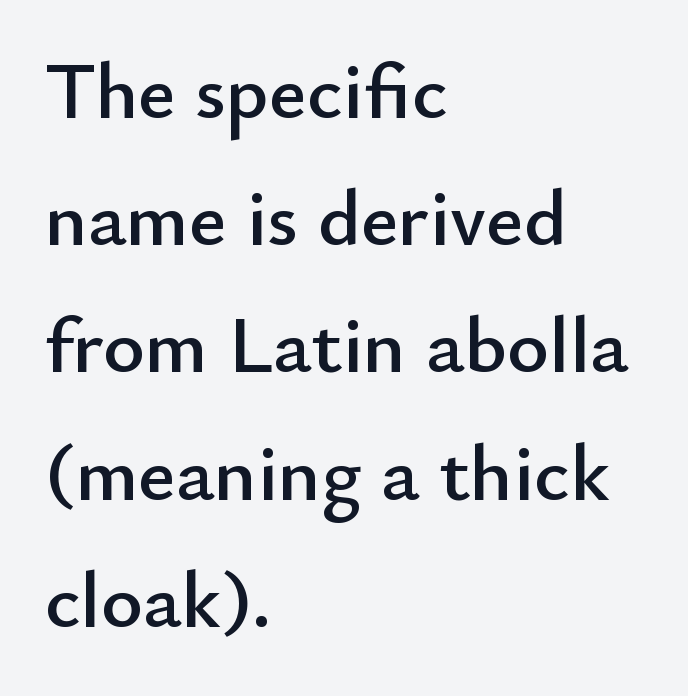
{"serif": "no", "italic": "no", "width": "normal", "stroke_contrast": "low", "x_height": "small", "monospaced": "no", "underline": "no", "align": "left", "line_spacing": "normal", "line_spacing_ratio": 1.59, "letter_spacing": "normal", "letter_spacing_em": 0.0, "glyph_px": 80}
